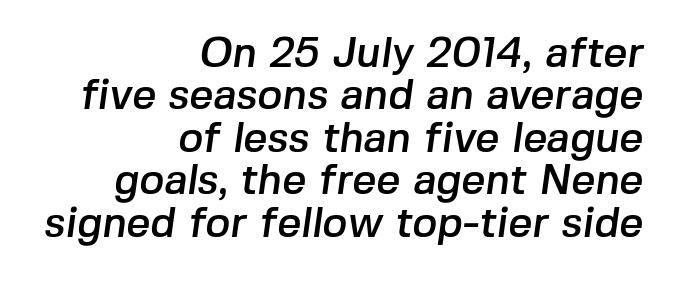
The image shows 42 px sans-serif type; set right-aligned, tight line spacing (1.01x), normal letter spacing, not underlined; low stroke contrast and a medium x-height.
